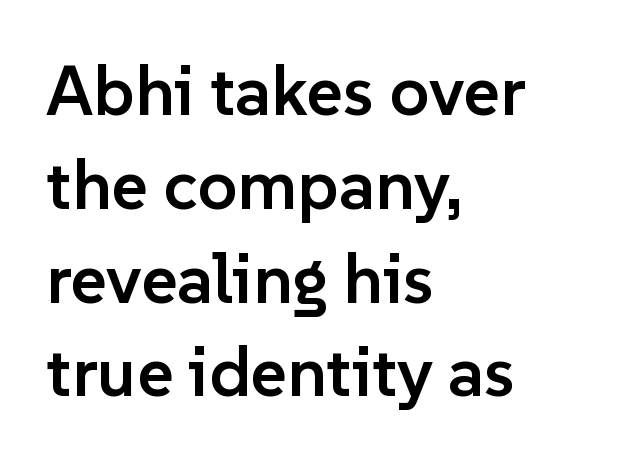
{"serif": "no", "italic": "no", "bold": "semi", "weight": "semibold", "width": "normal", "stroke_contrast": "low", "x_height": "medium", "monospaced": "no", "underline": "no", "align": "left", "line_spacing": "normal", "line_spacing_ratio": 1.34, "letter_spacing": "normal", "letter_spacing_em": 0.0, "glyph_px": 70}
